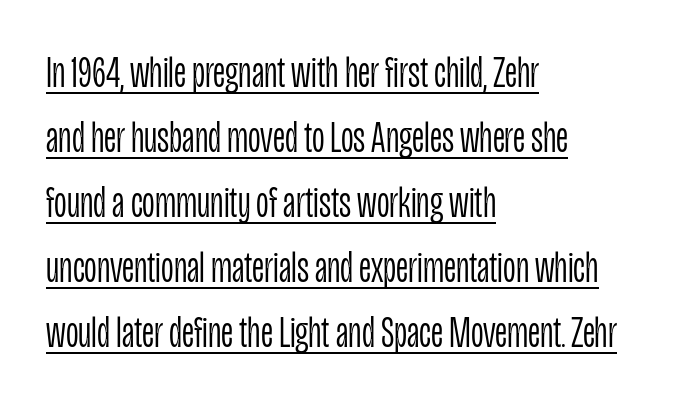
The image shows 44 px light, condensed sans-serif type, upright; set left-aligned, normal line spacing (1.48x), normal letter spacing, underlined; low stroke contrast and a large x-height.
